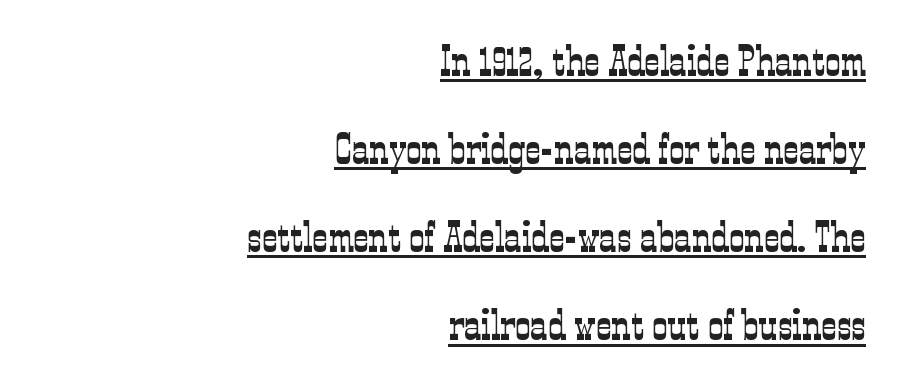
{"serif": "yes", "italic": "no", "bold": "no", "weight": "light", "width": "condensed", "stroke_contrast": "low", "x_height": "medium", "monospaced": "no", "underline": "yes", "align": "right", "line_spacing": "loose", "line_spacing_ratio": 2.05, "letter_spacing": "normal", "letter_spacing_em": 0.0, "glyph_px": 43}
